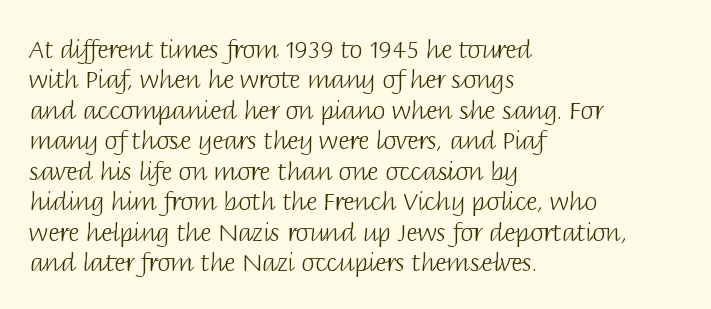
The image shows 24 px text type, upright; set left-aligned, normal line spacing (1.27x), normal letter spacing, not underlined.
